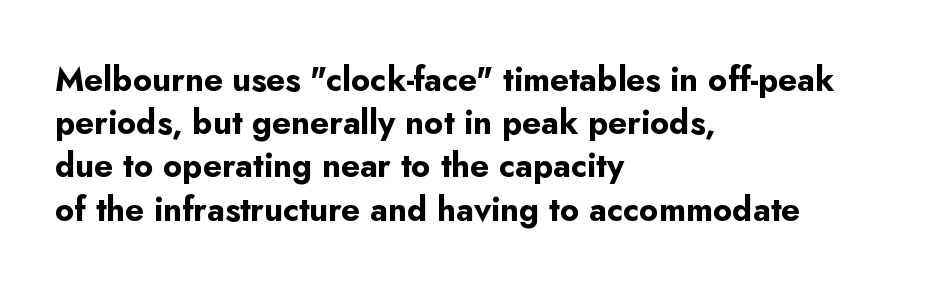
The image shows 33 px bold sans-serif type, upright; set left-aligned, normal line spacing (1.31x), normal letter spacing, not underlined; low stroke contrast and a small x-height.
